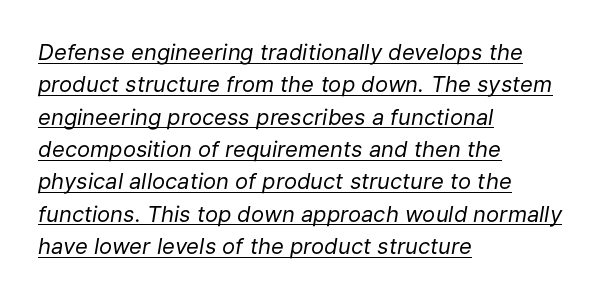
Q: Is the text bold? A: No.
Q: Is the text italic (slanted)? A: Yes, it leans right by about 9 degrees.
Q: Is the text underlined? A: Yes.
Q: How is the paragraph aligned? A: Left-aligned.
Q: Is the spacing between letters normal or unusually wide? A: Normal.
Q: Is the spacing between lines tight, normal or loose? A: Normal.
